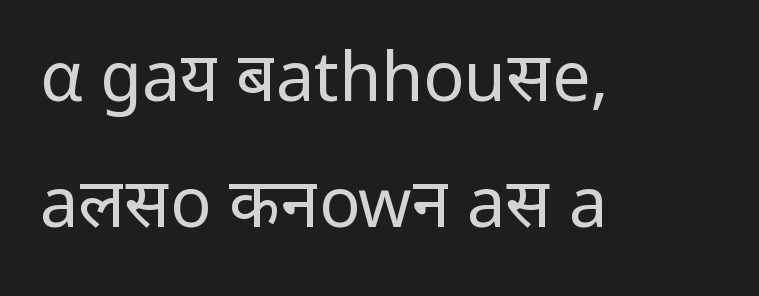
The image shows 68 px regular-weight sans-serif type, upright; set left-aligned, line spacing 1.86x, normal letter spacing, not underlined; low stroke contrast and a medium x-height.
